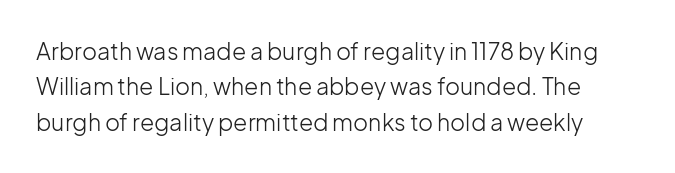
Descenders hang freely into open space. Between one letter and the next there's only the usual sliver of space. This is not heavy type; no bold has been used. Each new line begins a customary step beneath the previous one.
